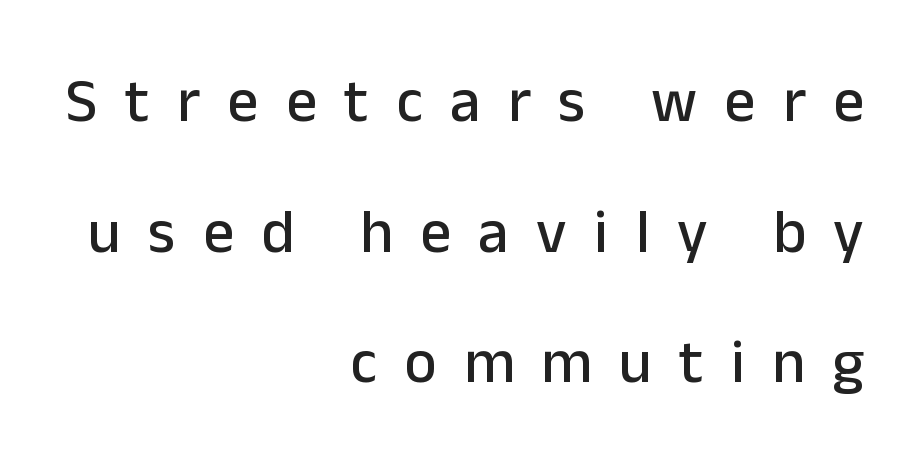
Q: Is the text italic (slanted)? A: No, it is upright.
Q: Is the typeface a serif or a sans-serif typeface? A: Sans-serif.
Q: Is the text underlined? A: No.
Q: How is the paragraph aligned? A: Right-aligned.
Q: Is the spacing between letters normal or unusually wide? A: Unusually wide.
Q: Is the spacing between lines tight, normal or loose? A: Loose.
Q: Width (condensed, normal, or wide)? A: Normal.
Q: Stroke contrast? A: Low.
Q: x-height? A: Medium.
Q: Monospaced? A: No.
